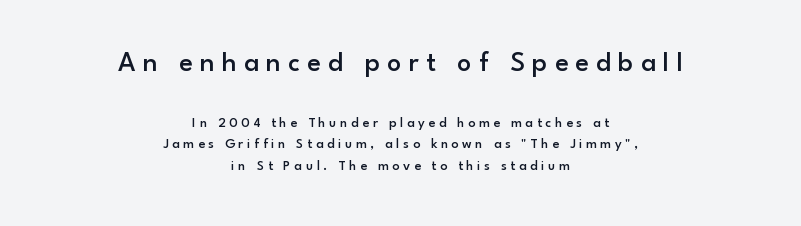
{"serif": "no", "italic": "no", "bold": "semi", "weight": "semibold", "width": "normal", "stroke_contrast": "low", "x_height": "small", "monospaced": "no", "underline": "no", "align": "center", "line_spacing": "normal", "line_spacing_ratio": 1.55, "letter_spacing": "wide", "letter_spacing_em": 0.26, "larger_block": "first", "size_ratio": 2.0, "glyph_px": 28}
